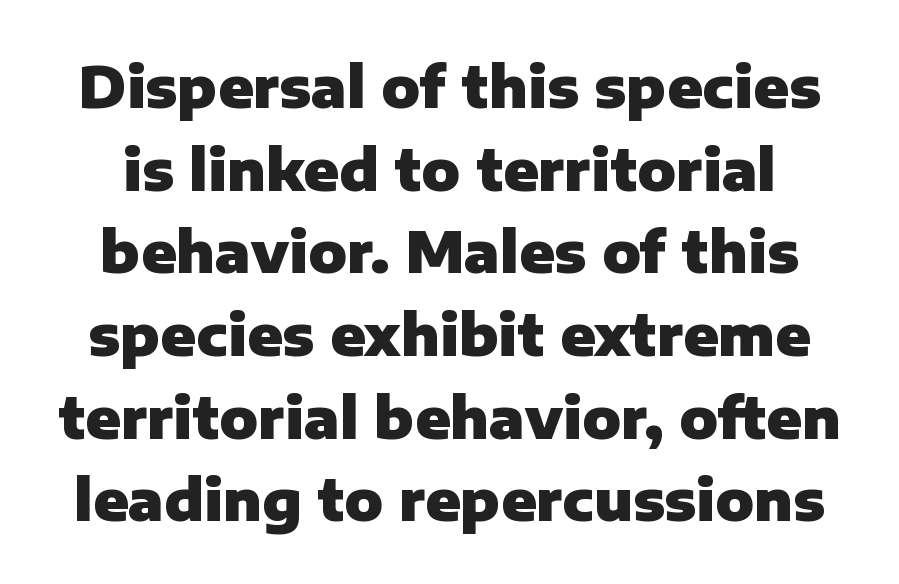
Each letter's strokes conclude bluntly, with no projecting serifs. Think of a printed novel: that variable character pitch is what you see here. No extra tracking has been applied to these lines. The block of text has a typical density, with ordinary space between rows. Posture: vertical.
